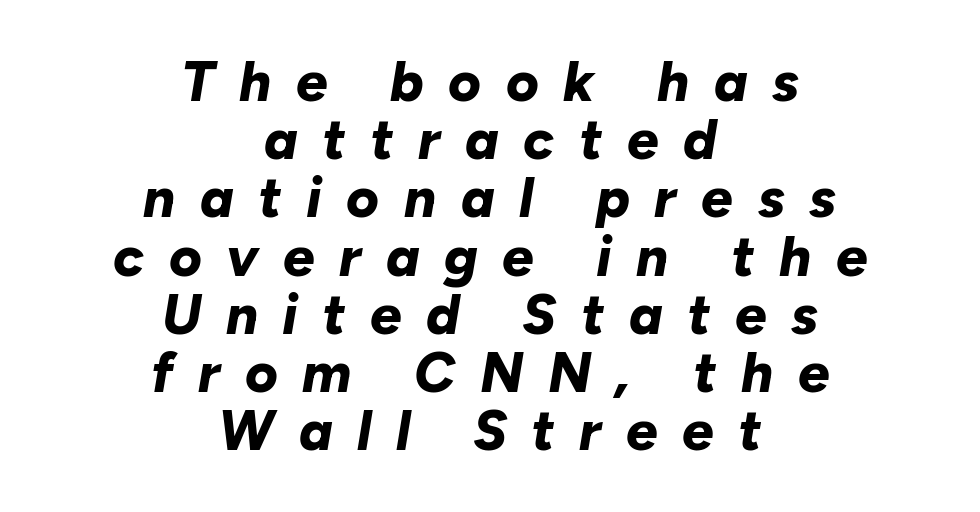
Q: Is the text bold? A: Yes.
Q: Is the text italic (slanted)? A: Yes, it leans right by about 10 degrees.
Q: Is the text underlined? A: No.
Q: How is the paragraph aligned? A: Centered.
Q: Is the spacing between letters normal or unusually wide? A: Unusually wide.
Q: Is the spacing between lines tight, normal or loose? A: Tight.
Q: Width (condensed, normal, or wide)? A: Normal.
Q: Stroke contrast? A: Low.
Q: x-height? A: Medium.
Q: Monospaced? A: No.
